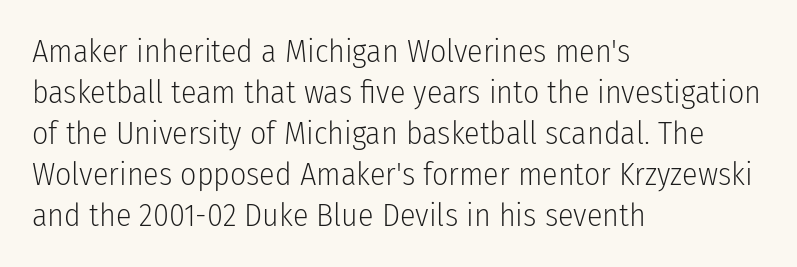
{"serif": "no", "italic": "no", "bold": "no", "weight": "light", "width": "condensed", "stroke_contrast": "low", "x_height": "medium", "monospaced": "no", "underline": "no", "align": "left", "line_spacing": "normal", "line_spacing_ratio": 1.28, "letter_spacing": "normal", "letter_spacing_em": 0.0, "glyph_px": 32}
